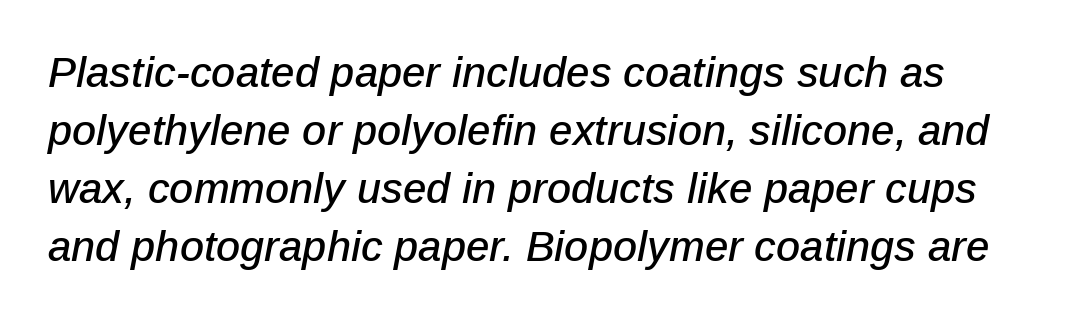
{"italic": "yes", "lean": "right", "slant_degrees": 12, "width": "normal", "stroke_contrast": "low", "x_height": "medium", "monospaced": "no", "underline": "no", "line_spacing": "normal", "line_spacing_ratio": 1.38, "letter_spacing": "normal", "letter_spacing_em": 0.0, "glyph_px": 42}
